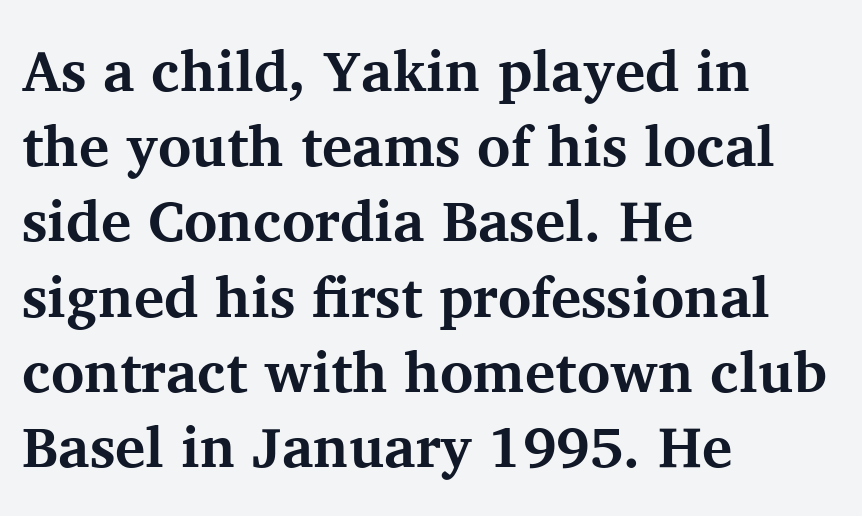
Look at the tracking — it's just the regular setting, nothing added. Varying glyph widths throughout — classic text-font behaviour. In terms of posture, this sample is upright. Compared with a centered layout, this one pins lines to the left instead.
